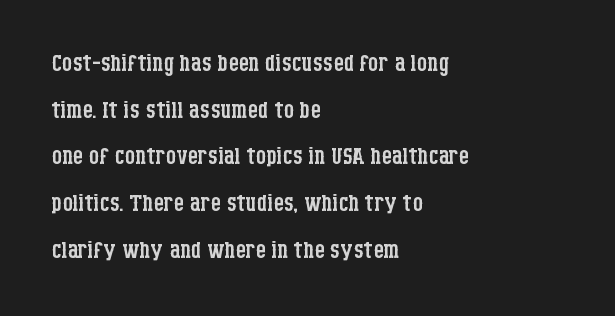
{"serif": "yes", "italic": "no", "bold": "no", "weight": "regular", "width": "condensed", "stroke_contrast": "low", "x_height": "large", "monospaced": "no", "underline": "no", "align": "left", "line_spacing": "normal", "line_spacing_ratio": 1.46, "letter_spacing": "normal", "letter_spacing_em": 0.0, "glyph_px": 32}
